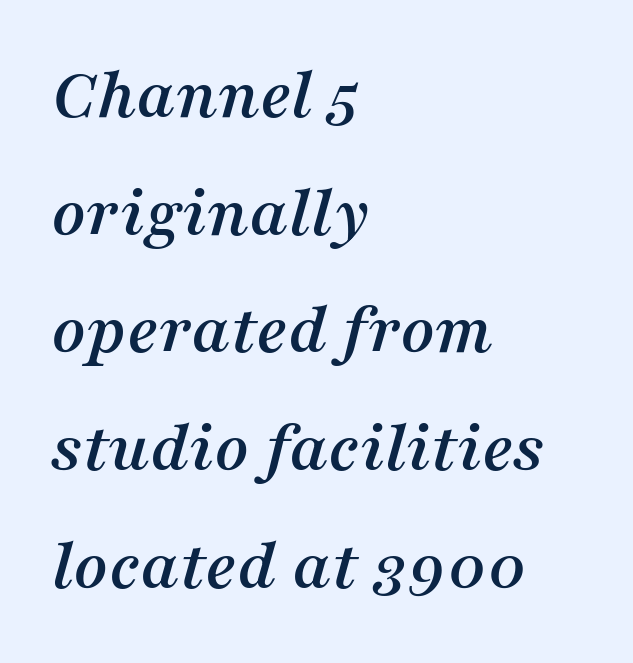
The image shows 74 px serif type, italic (leaning right); set left-aligned, normal line spacing (1.59x), normal letter spacing, not underlined; medium stroke contrast and a medium x-height.
